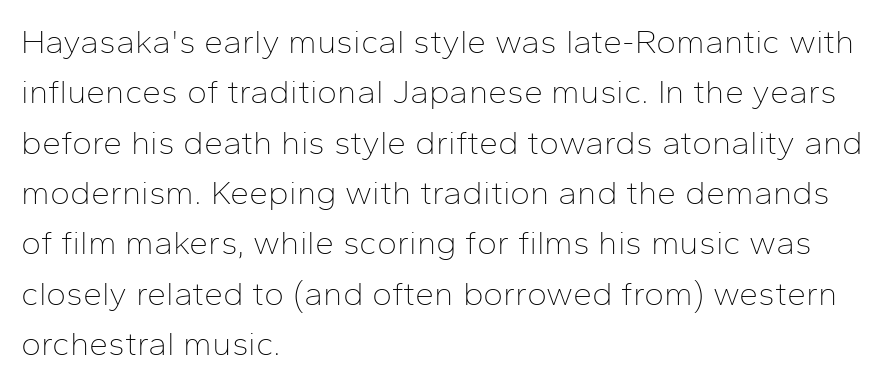
Style check: upright. Line starts are locked; line ends wander. No chunkiness to these letters — they're not bold. These lines are rendered in a variable-pitch font.
